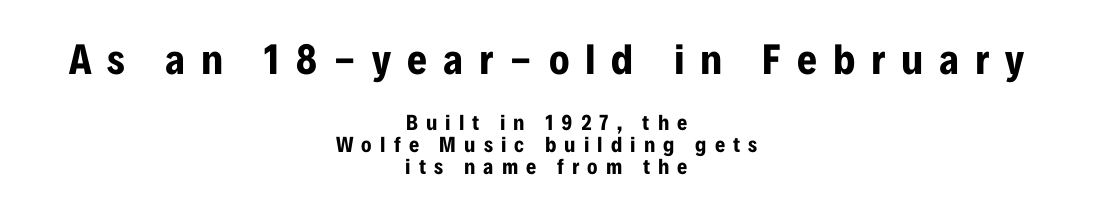
The image shows 43 px bold, condensed sans-serif type, upright; set centered, tight line spacing (1.0x), unusually wide letter spacing (+0.37 em), not underlined; the first (top) block is 1.95x larger; low stroke contrast and a medium x-height.
